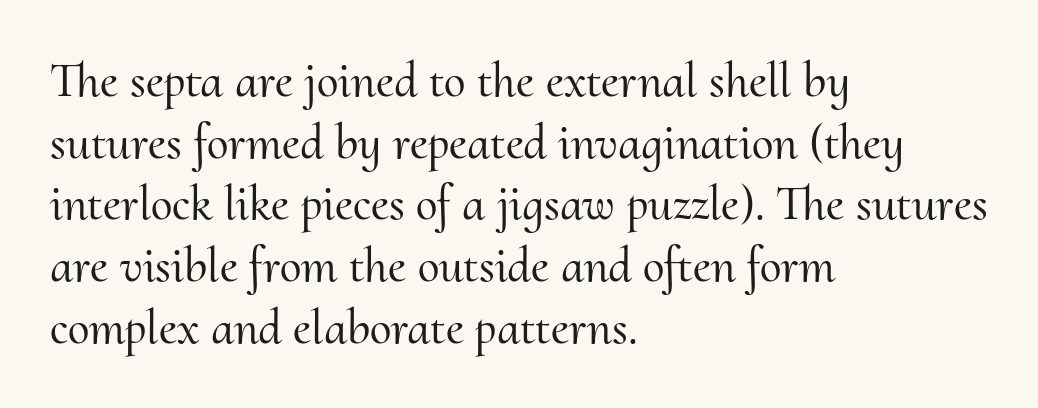
The image shows 49 px serif type, upright; set left-aligned, normal line spacing (1.26x), normal letter spacing, not underlined; medium stroke contrast and a small x-height.
